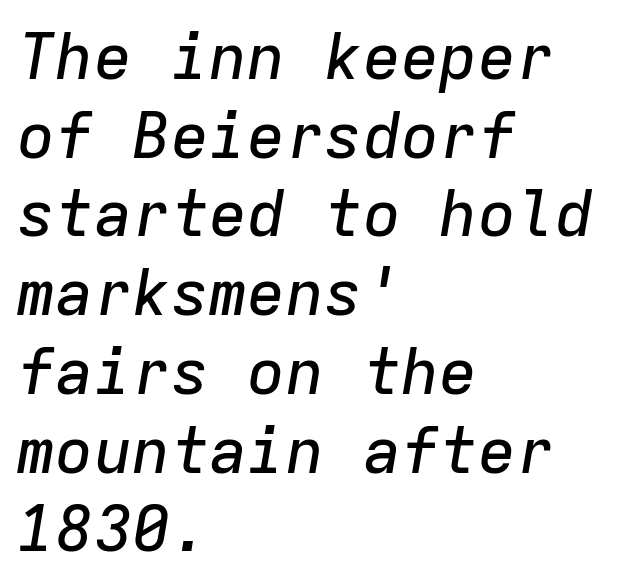
{"italic": "yes", "lean": "right", "slant_degrees": 9, "width": "normal", "stroke_contrast": "low", "x_height": "medium", "monospaced": "yes", "underline": "no", "align": "left", "line_spacing_ratio": 1.23, "letter_spacing": "normal", "letter_spacing_em": 0.0, "glyph_px": 64}
